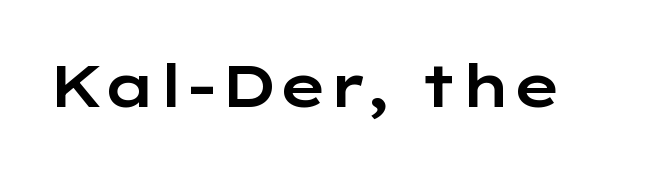
Q: Is the text italic (slanted)? A: No, it is upright.
Q: Is the typeface a serif or a sans-serif typeface? A: Sans-serif.
Q: Is the text underlined? A: No.
Q: Is the spacing between letters normal or unusually wide? A: Normal.
Q: Width (condensed, normal, or wide)? A: Wide.
Q: Stroke contrast? A: Low.
Q: x-height? A: Medium.
Q: Monospaced? A: No.
